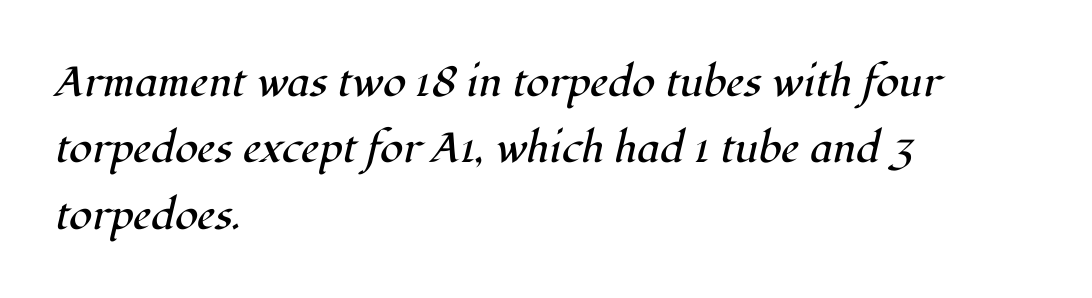
The image shows 42 px regular-weight serif type, italic (leaning right); set left-aligned, normal line spacing (1.58x), normal letter spacing, not underlined; high stroke contrast and a medium x-height.
